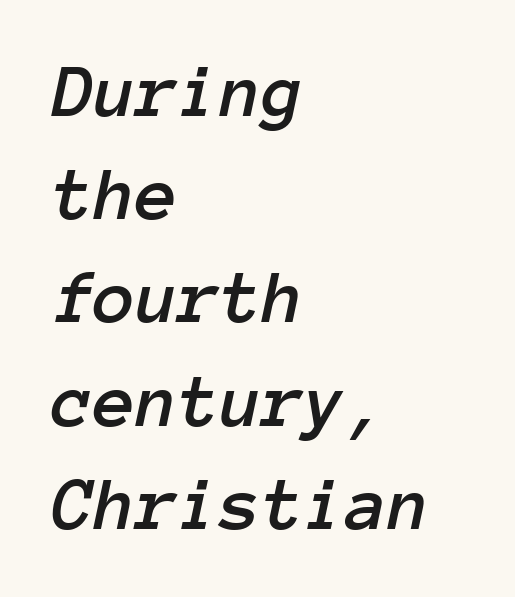
The image shows 77 px text type, italic (leaning right), monospaced; set left-aligned, normal line spacing (1.34x), normal letter spacing, not underlined; low stroke contrast and a medium x-height.
